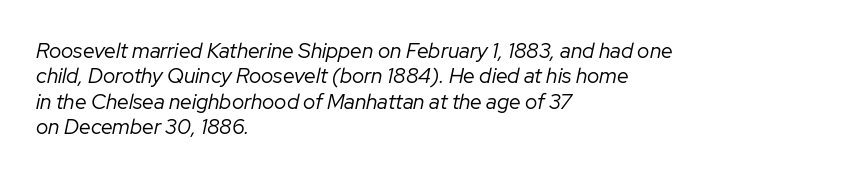
The image shows 21 px text type, italic (leaning right); set left-aligned, line spacing 1.21x, normal letter spacing, not underlined.
